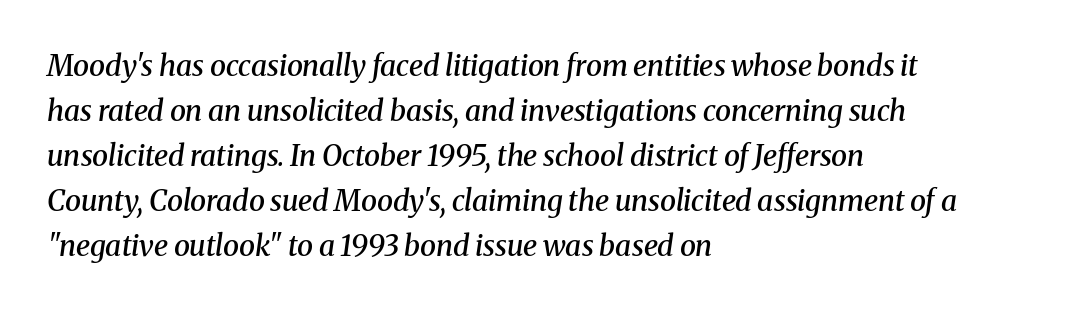
Q: Is the text bold? A: Semi-bold.
Q: Is the text italic (slanted)? A: Yes, it leans right by about 8 degrees.
Q: Is the typeface a serif or a sans-serif typeface? A: Serif.
Q: Is the text underlined? A: No.
Q: How is the paragraph aligned? A: Left-aligned.
Q: Is the spacing between letters normal or unusually wide? A: Normal.
Q: Is the spacing between lines tight, normal or loose? A: Normal.
Q: Width (condensed, normal, or wide)? A: Normal.
Q: Stroke contrast? A: Medium.
Q: x-height? A: Medium.
Q: Monospaced? A: No.
